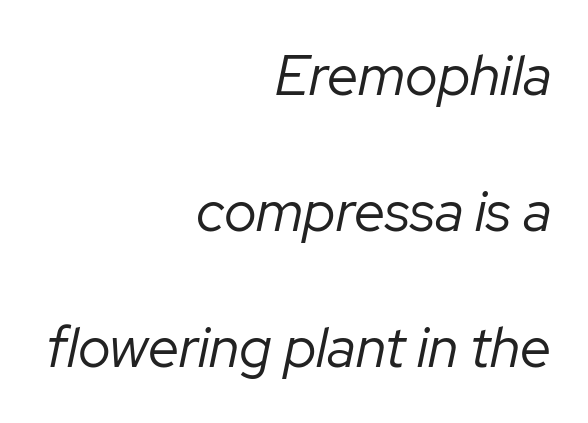
{"italic": "yes", "lean": "right", "slant_degrees": 12, "bold": "no", "weight": "regular", "width": "normal", "stroke_contrast": "low", "x_height": "medium", "monospaced": "no", "underline": "no", "align": "right", "line_spacing": "loose", "line_spacing_ratio": 2.43, "letter_spacing": "normal", "letter_spacing_em": 0.0, "glyph_px": 56}
